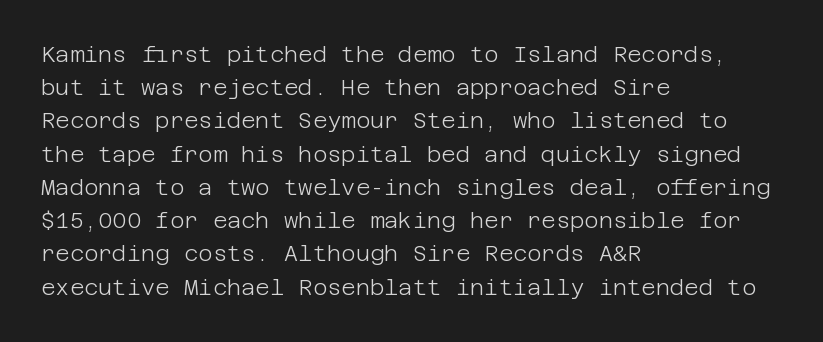
The image shows 22 px text type, upright; set left-aligned, normal line spacing (1.51x), normal letter spacing, not underlined.
